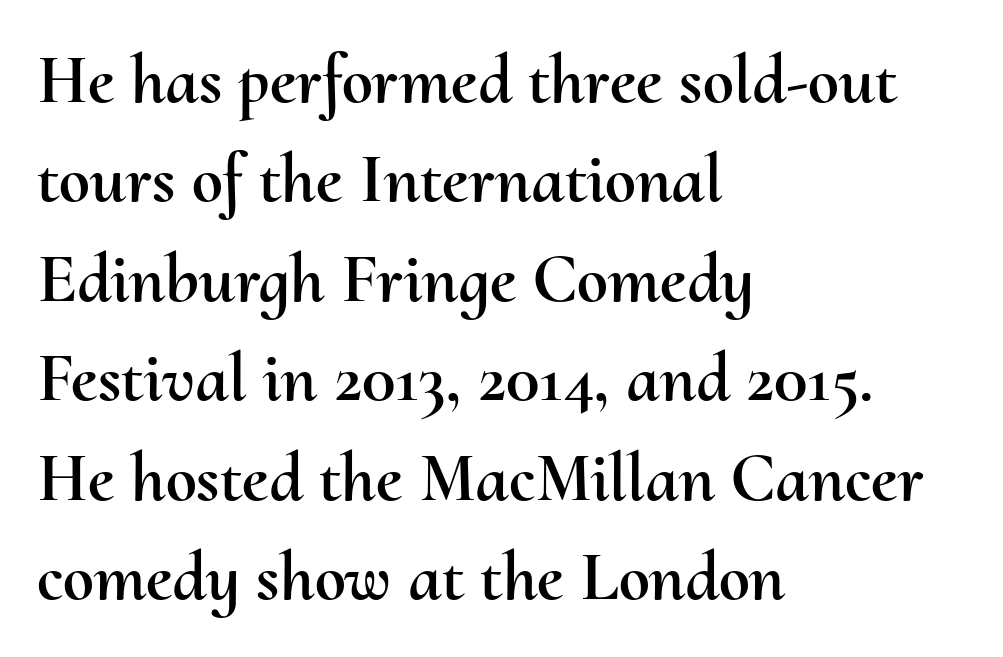
Students, observe: this is what conventionally led text looks like. Just letters on the line, the space beneath them empty. Varying glyph widths throughout — classic text-font behaviour. If you drew a line through each stem, it would be perfectly vertical. The passage is arranged the way most books set body copy — flush left. Is the letter spacing exaggerated? No — it looks like the ordinary default.
